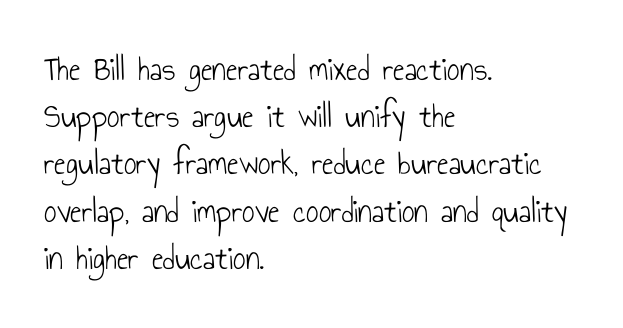
The image shows 35 px light, condensed sans-serif type, upright; set left-aligned, normal line spacing (1.35x), normal letter spacing, not underlined; low stroke contrast and a small x-height.
